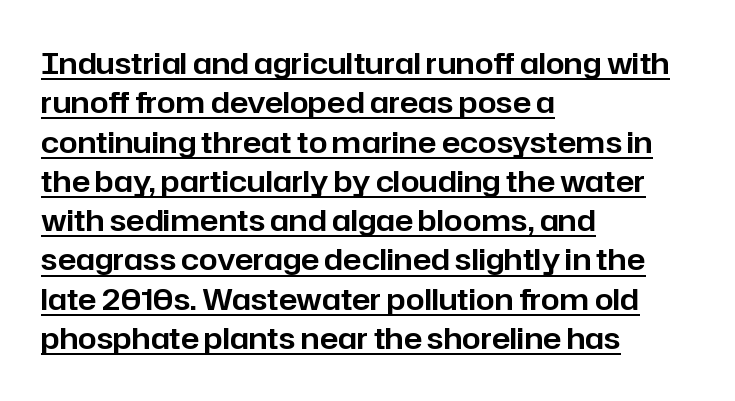
Q: Is the text italic (slanted)? A: No, it is upright.
Q: Is the typeface a serif or a sans-serif typeface? A: Sans-serif.
Q: Is the text underlined? A: Yes.
Q: How is the paragraph aligned? A: Left-aligned.
Q: Is the spacing between letters normal or unusually wide? A: Normal.
Q: Is the spacing between lines tight, normal or loose? A: Normal.
Q: Width (condensed, normal, or wide)? A: Normal.
Q: Stroke contrast? A: Low.
Q: x-height? A: Medium.
Q: Monospaced? A: No.
